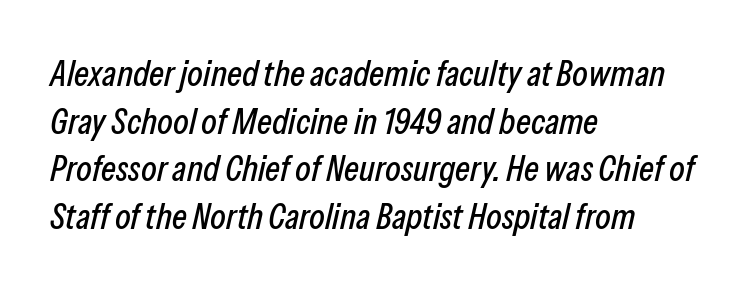
The image shows 36 px condensed type, italic (leaning right); set left-aligned, normal line spacing (1.32x), normal letter spacing, not underlined; low stroke contrast and a medium x-height.
